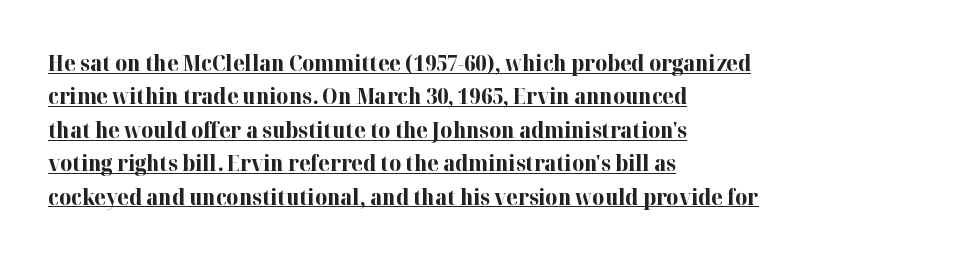
{"italic": "no", "bold": "yes", "underline": "yes", "align": "left", "line_spacing": "normal", "line_spacing_ratio": 1.59, "letter_spacing": "normal", "letter_spacing_em": 0.0, "glyph_px": 21}
